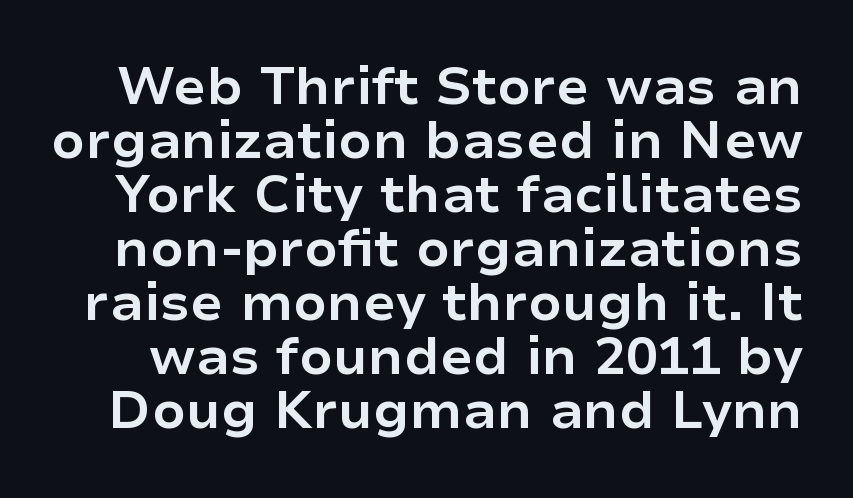
{"serif": "no", "italic": "no", "bold": "yes", "weight": "bold", "width": "normal", "stroke_contrast": "low", "x_height": "medium", "monospaced": "no", "underline": "no", "line_spacing": "tight", "line_spacing_ratio": 1.02, "letter_spacing": "normal", "letter_spacing_em": 0.0, "glyph_px": 53}
